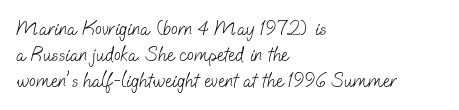
Quick note: interline space is typical. Unmarked baselines from the first word to the last. Stems here are at most as thick as an everyday book face. Observe the ordinary spacing: letters are neighbours, not strangers. This sample is left-justified, so line endings fall wherever the words run out.
